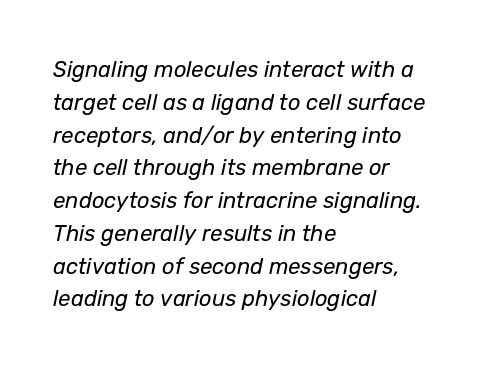
Q: Is the text bold? A: No.
Q: Is the text italic (slanted)? A: Yes, it leans right by about 12 degrees.
Q: Is the text underlined? A: No.
Q: How is the paragraph aligned? A: Left-aligned.
Q: Is the spacing between letters normal or unusually wide? A: Normal.
Q: Is the spacing between lines tight, normal or loose? A: Normal.
